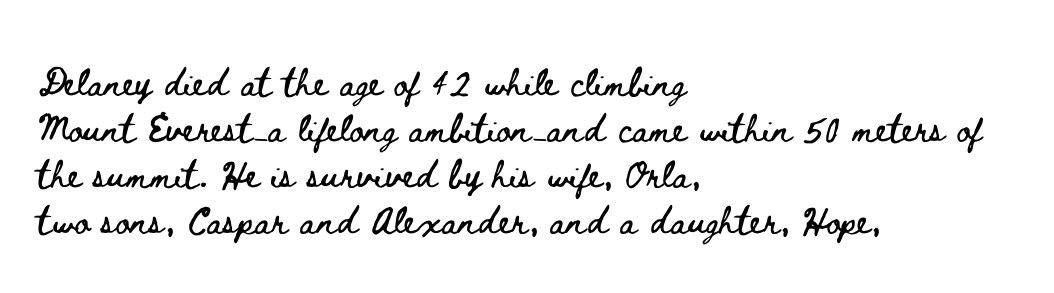
The image shows 35 px wide type; set left-aligned, normal line spacing (1.31x), normal letter spacing, not underlined; low stroke contrast and a small x-height.
